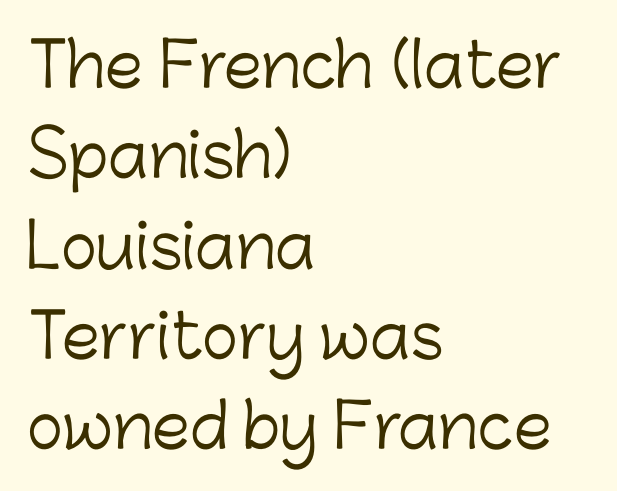
Q: Is the text bold? A: No.
Q: Is the text italic (slanted)? A: No, it is upright.
Q: Is the typeface a serif or a sans-serif typeface? A: Sans-serif.
Q: Is the text underlined? A: No.
Q: How is the paragraph aligned? A: Left-aligned.
Q: Is the spacing between letters normal or unusually wide? A: Normal.
Q: Is the spacing between lines tight, normal or loose? A: Normal.
Q: Width (condensed, normal, or wide)? A: Normal.
Q: Stroke contrast? A: Low.
Q: x-height? A: Medium.
Q: Monospaced? A: No.
